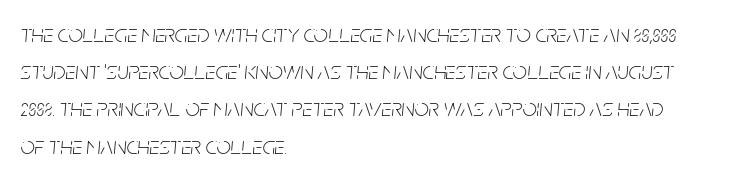
The image shows 25 px text type, italic (leaning right); set left-aligned, normal line spacing (1.49x), normal letter spacing, not underlined.
